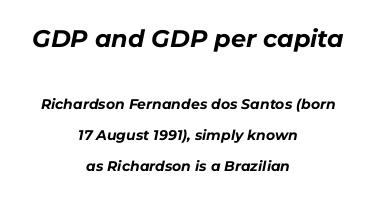
Q: Is the text bold? A: Yes.
Q: Is the text italic (slanted)? A: Yes, it leans right by about 11 degrees.
Q: Is the text underlined? A: No.
Q: How is the paragraph aligned? A: Centered.
Q: Is the spacing between letters normal or unusually wide? A: Normal.
Q: Is the spacing between lines tight, normal or loose? A: Loose.
Q: Which block of text is set in a larger size, the first (top) or the second (bottom)? A: The first (top) one.
